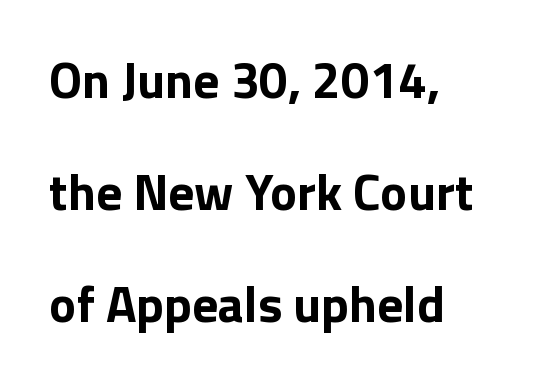
The image shows 51 px bold sans-serif type, upright; set left-aligned, loose line spacing (2.2x), normal letter spacing, not underlined; low stroke contrast and a medium x-height.
